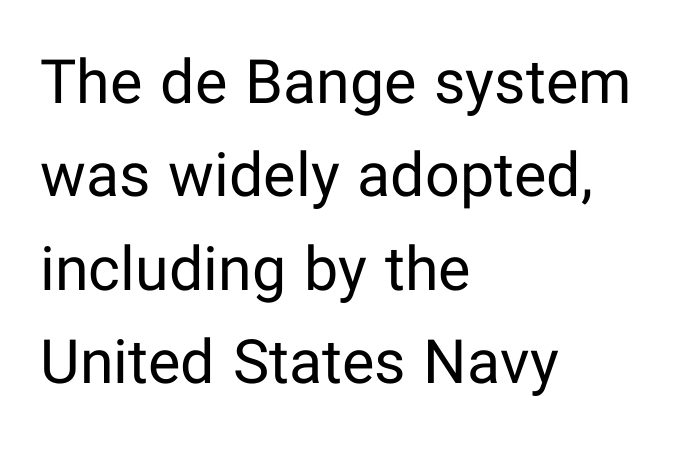
{"serif": "no", "italic": "no", "bold": "no", "weight": "regular", "width": "normal", "stroke_contrast": "low", "x_height": "medium", "monospaced": "no", "underline": "no", "align": "left", "line_spacing": "normal", "line_spacing_ratio": 1.53, "letter_spacing": "normal", "letter_spacing_em": 0.0, "glyph_px": 61}
